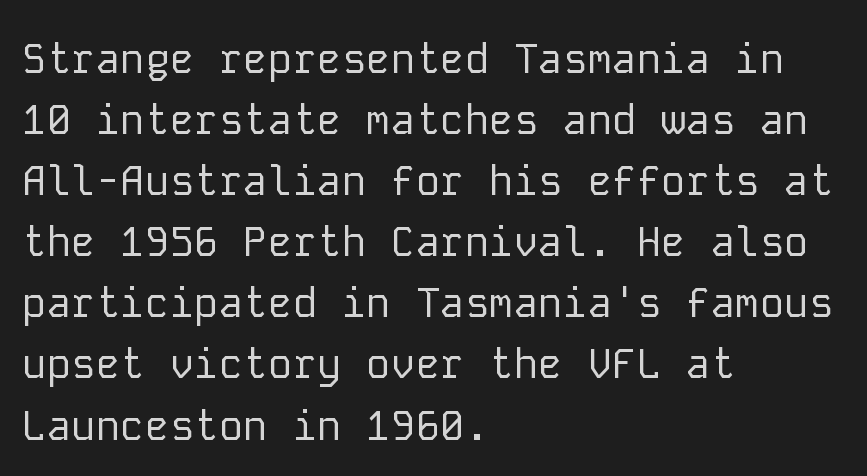
The image shows 41 px regular-weight sans-serif type, upright, monospaced; set left-aligned, normal line spacing (1.49x), normal letter spacing, not underlined; low stroke contrast and a medium x-height.
